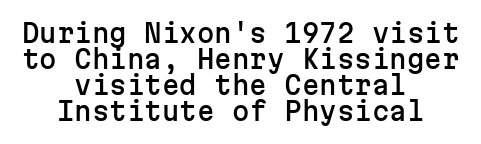
{"italic": "no", "underline": "no", "align": "center", "line_spacing": "tight", "line_spacing_ratio": 1.04, "letter_spacing": "normal", "letter_spacing_em": 0.0, "glyph_px": 25}
